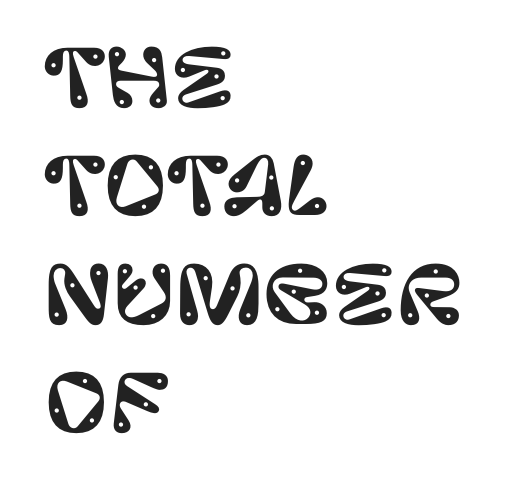
The image shows 78 px sans-serif type; set left-aligned, normal line spacing (1.39x), normal letter spacing, not underlined; low stroke contrast and a large x-height.
